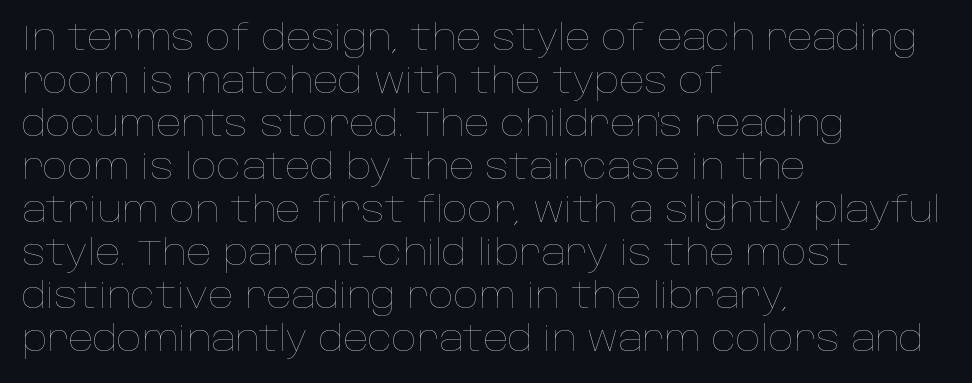
Here the glyphs are tracked normally, forming tight word shapes. Varying glyph widths throughout — classic text-font behaviour. Stems here are at most as thick as an everyday book face. Every stem runs plumb, perpendicular to the baseline. The space beneath each line is pristine and unruled.
